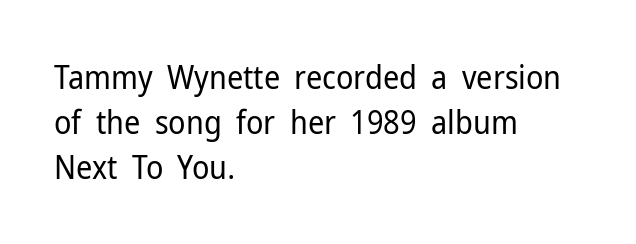
The image shows 32 px regular-weight sans-serif type, upright; set left-aligned, normal line spacing (1.41x), normal letter spacing, not underlined; low stroke contrast and a medium x-height.
